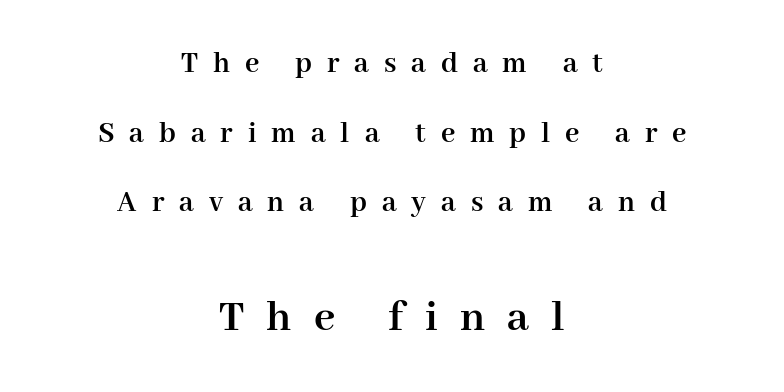
{"serif": "yes", "italic": "no", "bold": "yes", "weight": "semibold", "width": "normal", "stroke_contrast": "high", "x_height": "medium", "monospaced": "no", "underline": "no", "align": "center", "line_spacing": "loose", "line_spacing_ratio": 2.25, "letter_spacing": "wide", "letter_spacing_em": 0.48, "larger_block": "second", "size_ratio": 1.48, "glyph_px": 46}
